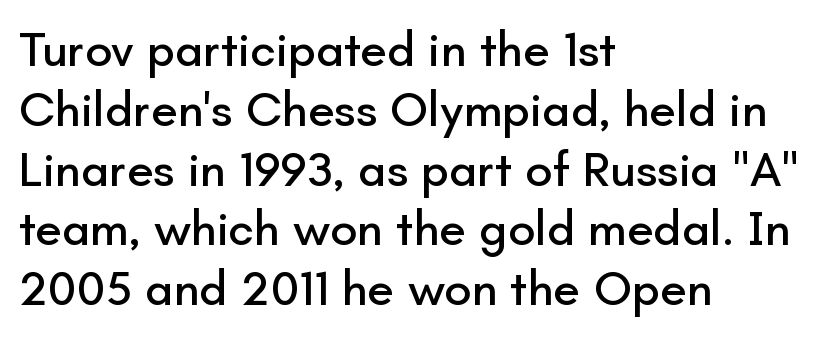
Q: Is the text italic (slanted)? A: No, it is upright.
Q: Is the typeface a serif or a sans-serif typeface? A: Sans-serif.
Q: Is the text underlined? A: No.
Q: How is the paragraph aligned? A: Left-aligned.
Q: Is the spacing between letters normal or unusually wide? A: Normal.
Q: Width (condensed, normal, or wide)? A: Normal.
Q: Stroke contrast? A: Low.
Q: x-height? A: Small.
Q: Monospaced? A: No.
